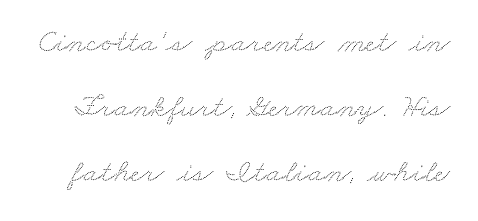
{"width": "wide", "stroke_contrast": "low", "x_height": "small", "monospaced": "no", "underline": "no", "line_spacing": "loose", "line_spacing_ratio": 1.97, "letter_spacing": "normal", "letter_spacing_em": 0.0, "glyph_px": 33}
